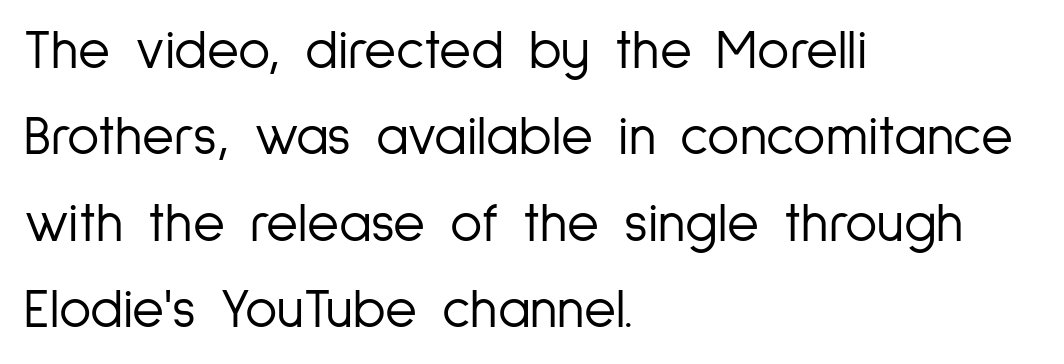
{"serif": "no", "italic": "no", "bold": "no", "weight": "light", "width": "condensed", "stroke_contrast": "low", "x_height": "medium", "monospaced": "no", "underline": "no", "align": "left", "line_spacing": "normal", "line_spacing_ratio": 1.57, "letter_spacing": "normal", "letter_spacing_em": 0.0, "glyph_px": 55}
